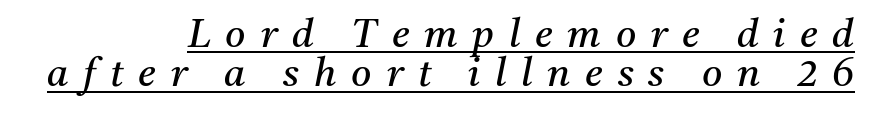
{"serif": "yes", "italic": "yes", "lean": "right", "slant_degrees": 11, "bold": "no", "weight": "regular", "width": "normal", "stroke_contrast": "medium", "x_height": "medium", "monospaced": "no", "underline": "yes", "align": "right", "line_spacing": "tight", "line_spacing_ratio": 1.01, "letter_spacing": "wide", "letter_spacing_em": 0.38, "glyph_px": 39}
